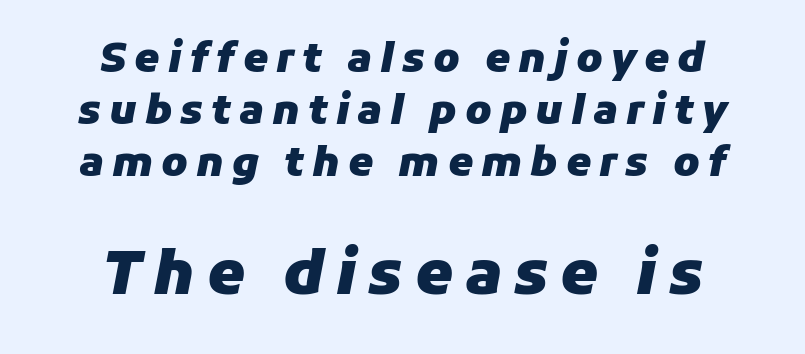
Q: Is the text bold? A: Yes.
Q: Is the text italic (slanted)? A: Yes, it leans right by about 11 degrees.
Q: Is the text underlined? A: No.
Q: How is the paragraph aligned? A: Centered.
Q: Is the spacing between letters normal or unusually wide? A: Unusually wide.
Q: Is the spacing between lines tight, normal or loose? A: Normal.
Q: Which block of text is set in a larger size, the first (top) or the second (bottom)? A: The second (bottom) one.
Q: Width (condensed, normal, or wide)? A: Normal.
Q: Stroke contrast? A: Low.
Q: x-height? A: Medium.
Q: Monospaced? A: No.
